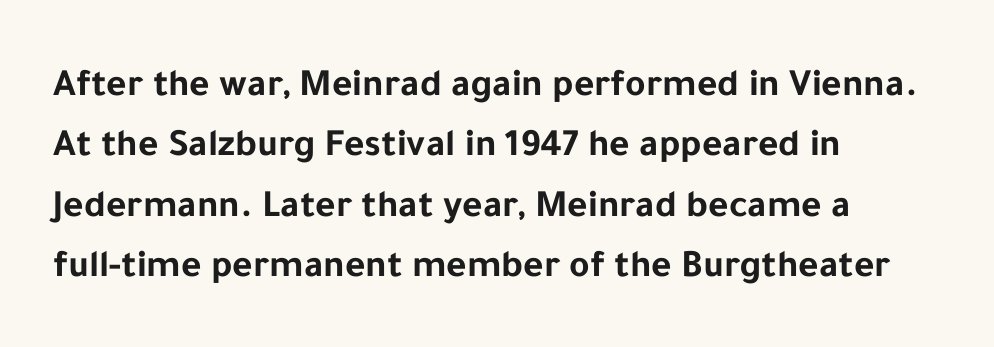
The image shows 39 px bold sans-serif type, upright; set left-aligned, normal line spacing (1.55x), normal letter spacing, not underlined; low stroke contrast and a medium x-height.
